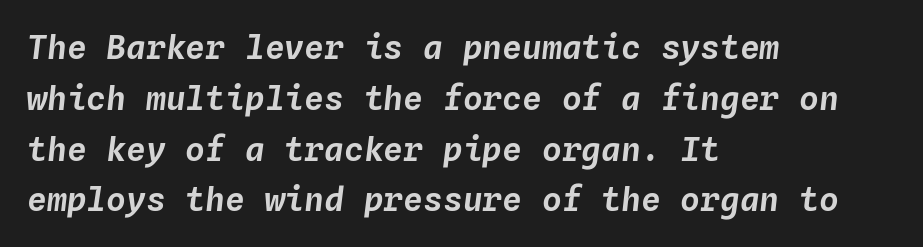
The image shows 33 px text type, italic (leaning right), monospaced; set left-aligned, normal line spacing (1.54x), normal letter spacing, not underlined; low stroke contrast and a medium x-height.
